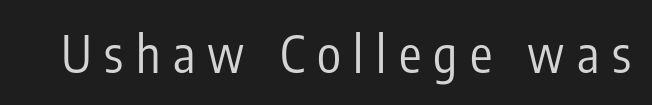
Characters follow at a spacing far wider than the type designer built in. The typesetting does not lean heavy: it is not bold. The strip under each line holds only bare page. Here the designer chose a conventional face with non-uniform glyph widths.
